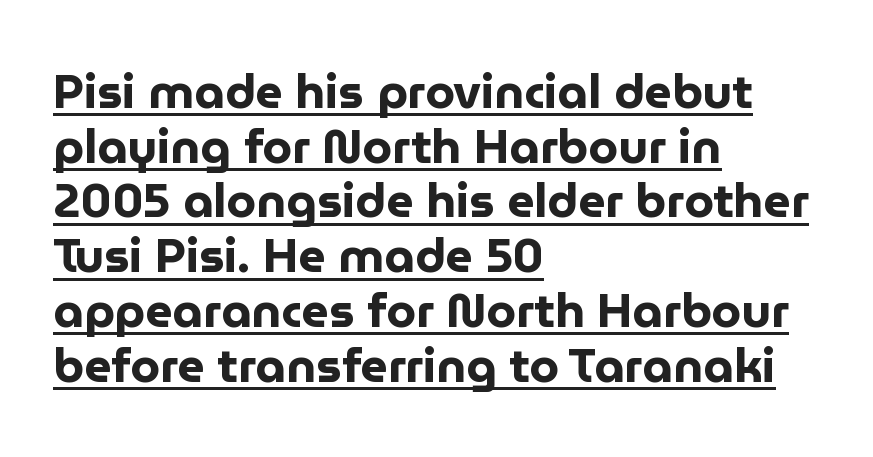
The image shows 48 px bold sans-serif type, upright; set left-aligned, tight line spacing (1.14x), normal letter spacing, underlined; low stroke contrast and a medium x-height.
